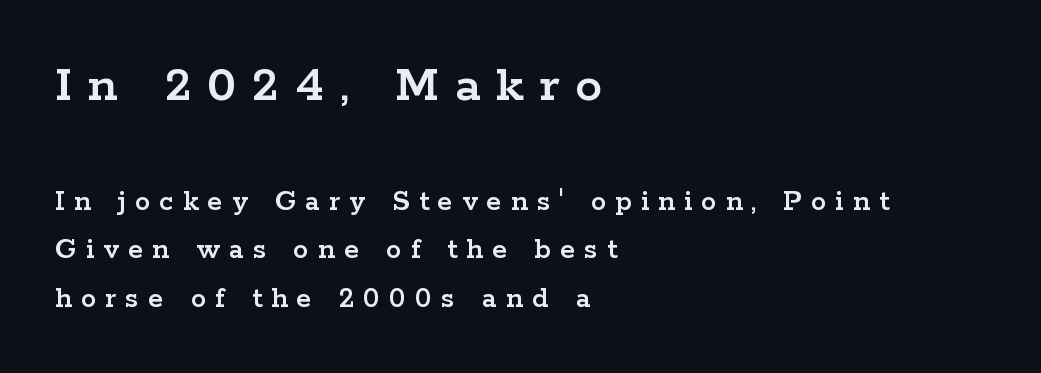
Each row of text sits above clean, open space. The paragraph has a hard left edge and a soft right edge. The gaps between neighbouring characters are conspicuously large. Posture: straight, roman, zero tilt. The block sitting higher on the canvas is the one with enlarged characters. The designer went with a serif here, giving each stem small feet.
